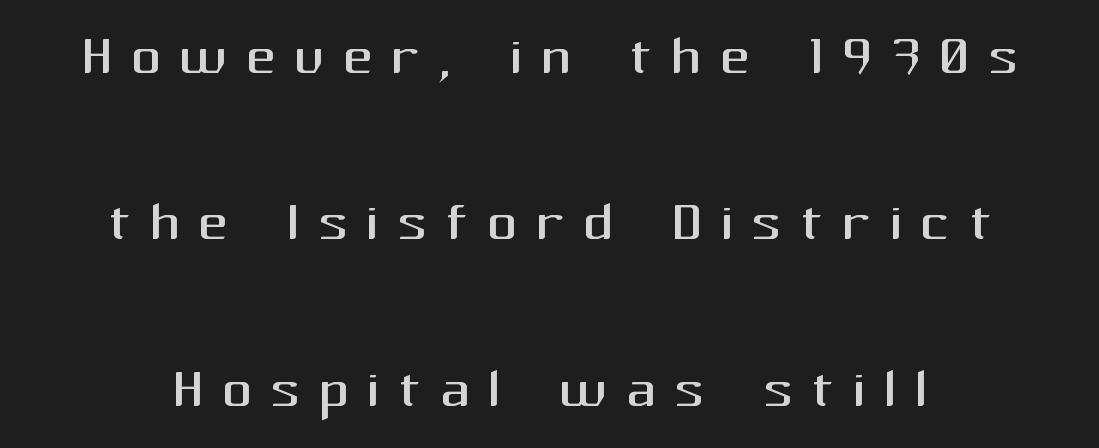
The image shows 76 px regular-weight sans-serif type, upright; set centered, loose line spacing (2.19x), unusually wide letter spacing (+0.23 em), not underlined; medium stroke contrast and a medium x-height.
